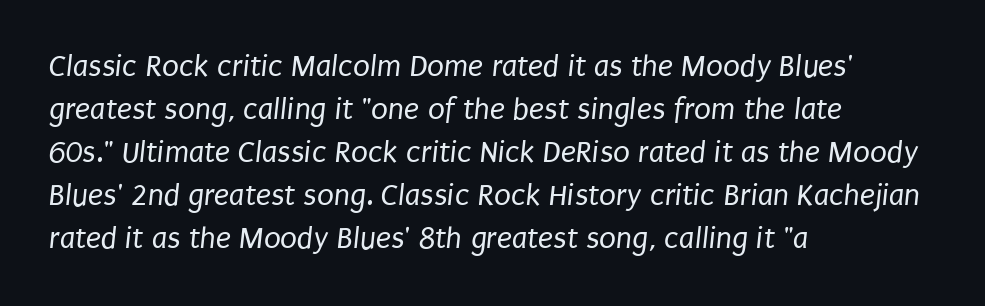
Q: Is the text bold? A: No.
Q: Is the typeface a serif or a sans-serif typeface? A: Sans-serif.
Q: Is the text underlined? A: No.
Q: How is the paragraph aligned? A: Left-aligned.
Q: Is the spacing between letters normal or unusually wide? A: Normal.
Q: Is the spacing between lines tight, normal or loose? A: Normal.
Q: Width (condensed, normal, or wide)? A: Condensed.
Q: Stroke contrast? A: Low.
Q: x-height? A: Large.
Q: Monospaced? A: No.
